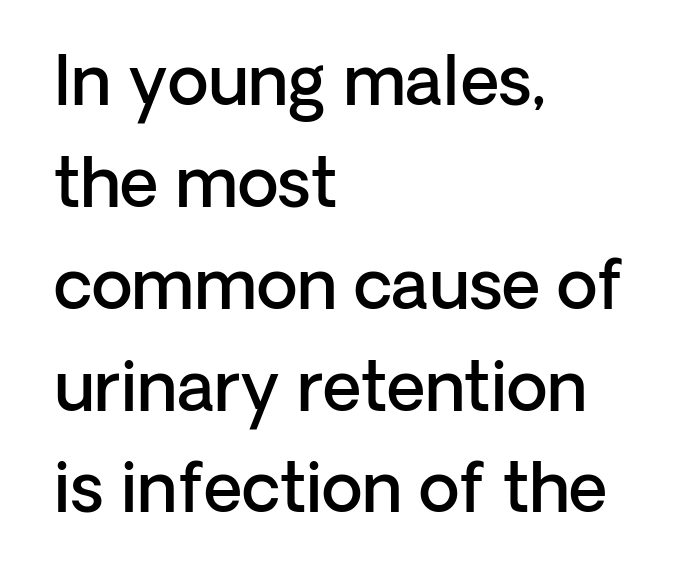
The image shows 67 px semibold sans-serif type, upright; set left-aligned, normal line spacing (1.52x), normal letter spacing, not underlined; low stroke contrast and a medium x-height.
